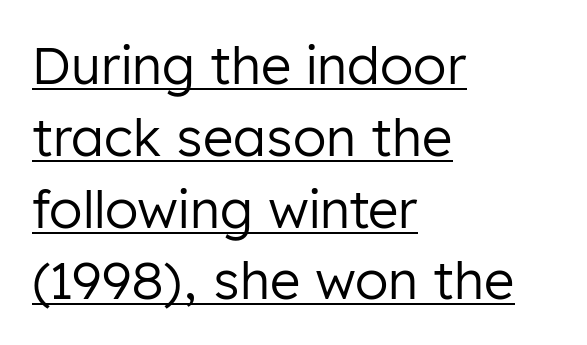
This is sans-serif lettering, the kind often seen on screens and signage. Line spacing here is normal. The weight would be labelled regular, book, light, or lighter still. Varying glyph widths throughout — classic text-font behaviour. Each line of the rendering has a horizontal stroke beneath the glyphs.
